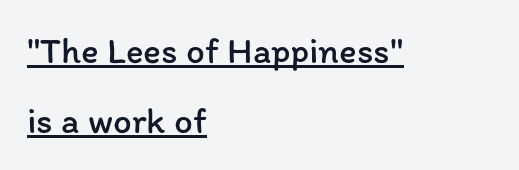
The image shows 37 px regular-weight type, upright; set left-aligned, line spacing 1.88x, normal letter spacing, underlined; low stroke contrast and a medium x-height.
